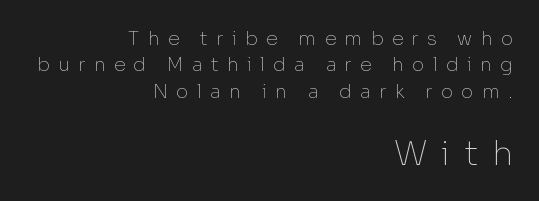
Q: Is the text bold? A: No.
Q: Is the text italic (slanted)? A: No, it is upright.
Q: Is the typeface a serif or a sans-serif typeface? A: Sans-serif.
Q: Is the text underlined? A: No.
Q: How is the paragraph aligned? A: Right-aligned.
Q: Is the spacing between letters normal or unusually wide? A: Unusually wide.
Q: Is the spacing between lines tight, normal or loose? A: Normal.
Q: Which block of text is set in a larger size, the first (top) or the second (bottom)? A: The second (bottom) one.
Q: Width (condensed, normal, or wide)? A: Normal.
Q: Stroke contrast? A: Low.
Q: x-height? A: Medium.
Q: Monospaced? A: No.
